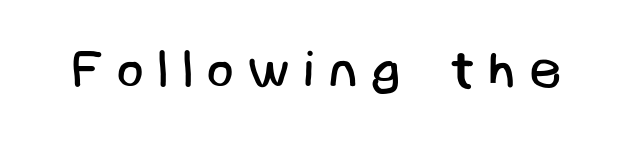
Q: Is the text bold? A: No.
Q: Is the typeface a serif or a sans-serif typeface? A: Sans-serif.
Q: Is the text underlined? A: No.
Q: Is the spacing between letters normal or unusually wide? A: Unusually wide.
Q: Width (condensed, normal, or wide)? A: Normal.
Q: Stroke contrast? A: Low.
Q: x-height? A: Large.
